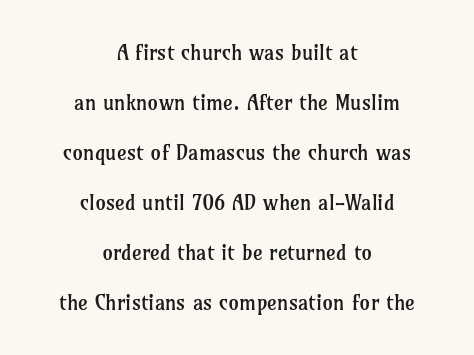
{"italic": "no", "bold": "no", "underline": "no", "align": "center", "line_spacing": "loose", "line_spacing_ratio": 2.38, "letter_spacing": "normal", "letter_spacing_em": 0.0, "glyph_px": 21}
